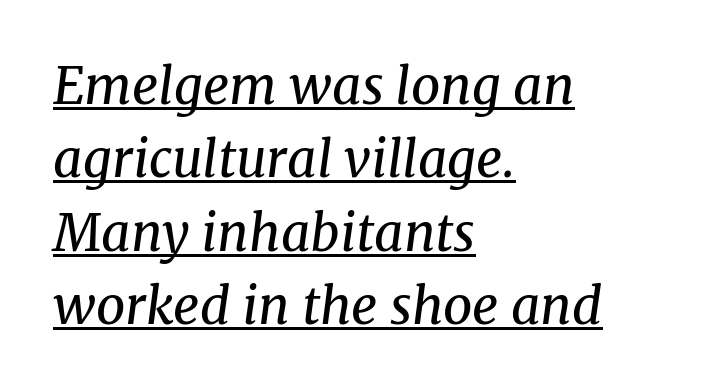
Q: Is the text bold? A: No.
Q: Is the text italic (slanted)? A: Yes, it leans right by about 8 degrees.
Q: Is the typeface a serif or a sans-serif typeface? A: Serif.
Q: Is the text underlined? A: Yes.
Q: How is the paragraph aligned? A: Left-aligned.
Q: Is the spacing between letters normal or unusually wide? A: Normal.
Q: Is the spacing between lines tight, normal or loose? A: Normal.
Q: Width (condensed, normal, or wide)? A: Normal.
Q: Stroke contrast? A: Medium.
Q: x-height? A: Medium.
Q: Monospaced? A: No.
